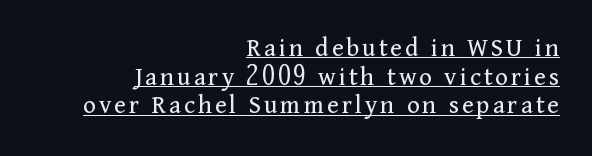
Quick note: underline on. Ordinary non-slanted type is in use. Horizontal alignment here is rightward, an uncommon choice for prose. A typesetter would call this leading minimal, almost set solid. Caption: face not bold, strokes unweighted.
